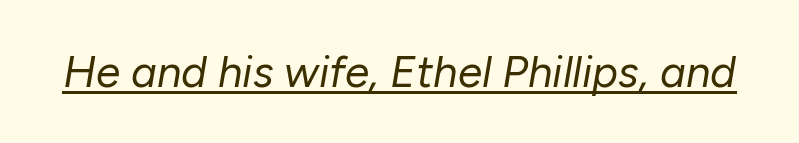
{"italic": "yes", "lean": "right", "slant_degrees": 10, "bold": "no", "weight": "regular", "width": "normal", "stroke_contrast": "low", "x_height": "medium", "monospaced": "no", "underline": "yes", "letter_spacing": "normal", "letter_spacing_em": 0.0, "glyph_px": 44}
